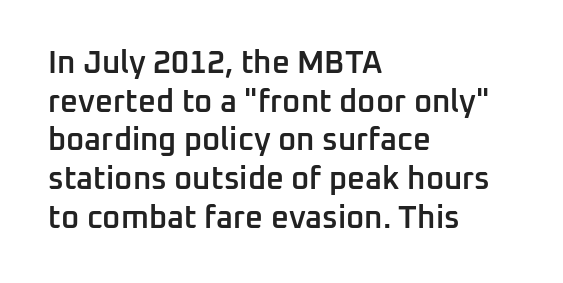
Q: Is the text bold? A: Semi-bold.
Q: Is the text italic (slanted)? A: No, it is upright.
Q: Is the typeface a serif or a sans-serif typeface? A: Sans-serif.
Q: Is the text underlined? A: No.
Q: How is the paragraph aligned? A: Left-aligned.
Q: Is the spacing between letters normal or unusually wide? A: Normal.
Q: Is the spacing between lines tight, normal or loose? A: Normal.
Q: Width (condensed, normal, or wide)? A: Normal.
Q: Stroke contrast? A: Low.
Q: x-height? A: Medium.
Q: Monospaced? A: No.
